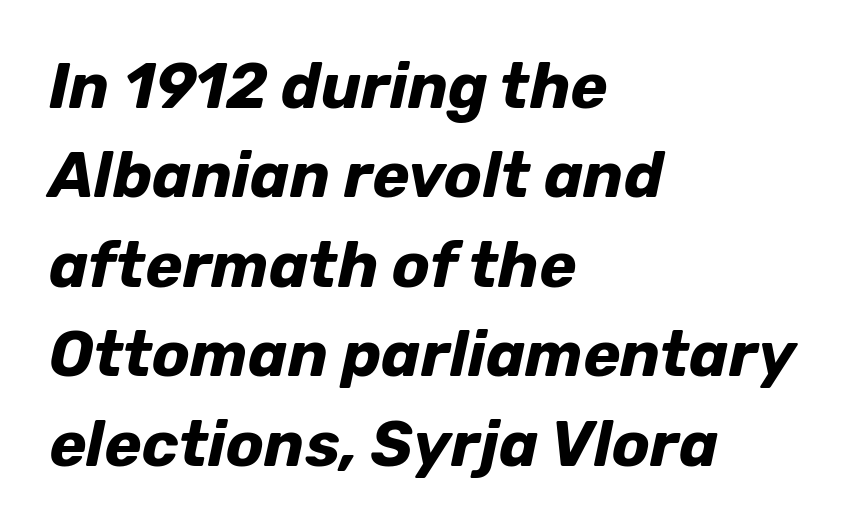
{"italic": "yes", "lean": "right", "slant_degrees": 12, "bold": "yes", "weight": "bold", "width": "normal", "stroke_contrast": "low", "x_height": "medium", "monospaced": "no", "underline": "no", "align": "left", "line_spacing": "normal", "line_spacing_ratio": 1.42, "letter_spacing": "normal", "letter_spacing_em": 0.0, "glyph_px": 63}
